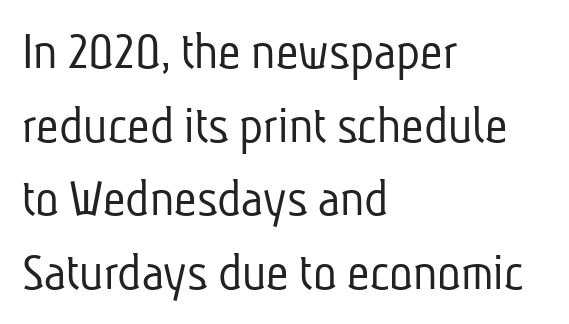
Note the varied advance widths — an 'i' is clearly narrower than an 'm'. Serifs: no, the terminals of the letterforms are clean. Lines of text with bare space underneath. The cut favours lightness, reaching ordinary text weight at its darkest. Short and long lines alike share a common starting point at left.
